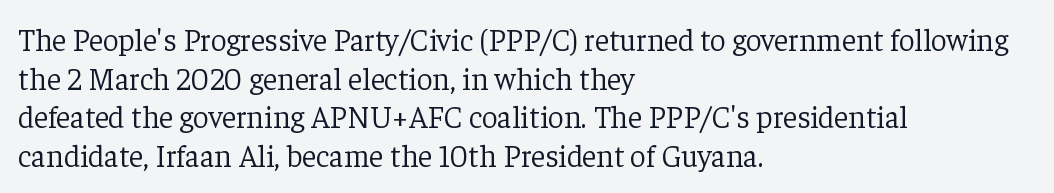
Q: Is the text bold? A: No.
Q: Is the text italic (slanted)? A: No, it is upright.
Q: Is the typeface a serif or a sans-serif typeface? A: Serif.
Q: Is the text underlined? A: No.
Q: How is the paragraph aligned? A: Left-aligned.
Q: Is the spacing between letters normal or unusually wide? A: Normal.
Q: Is the spacing between lines tight, normal or loose? A: Normal.
Q: Width (condensed, normal, or wide)? A: Normal.
Q: Stroke contrast? A: Low.
Q: x-height? A: Medium.
Q: Monospaced? A: No.
